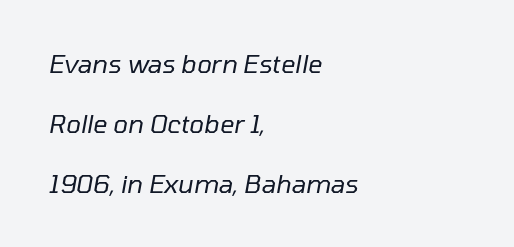
Summary of vertical rhythm: relaxed, with wide interline spacing. Nobody touched the tracking dial on this one. Designer's note — italics engaged. The face looks like a standard text weight, possibly lighter. The strip under each line holds only bare page. One-word summary of the alignment: left.
